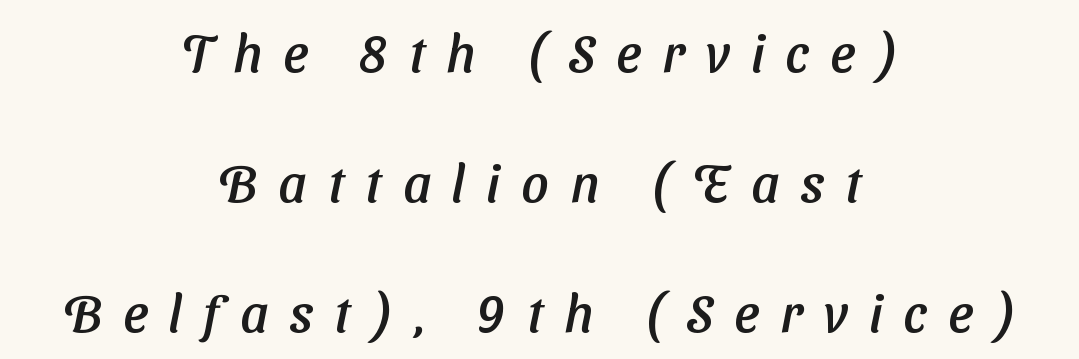
{"serif": "no", "width": "normal", "stroke_contrast": "low", "x_height": "medium", "monospaced": "no", "underline": "no", "align": "center", "line_spacing": "loose", "line_spacing_ratio": 2.45, "letter_spacing": "wide", "letter_spacing_em": 0.4, "glyph_px": 53}
